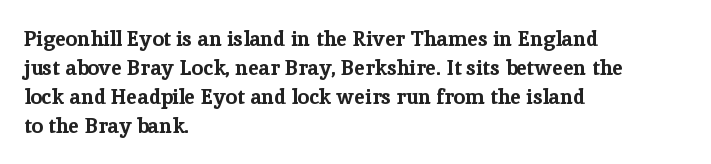
The lines are quadded left. These lines keep a tight, regular rhythm from letter to letter. The gap between lines stays unmarked. It's the straight-up-and-down kind of type. The rendering uses a moderate line-height, typical for paragraphs. Pretty heavy lettering here — definitely bold.
